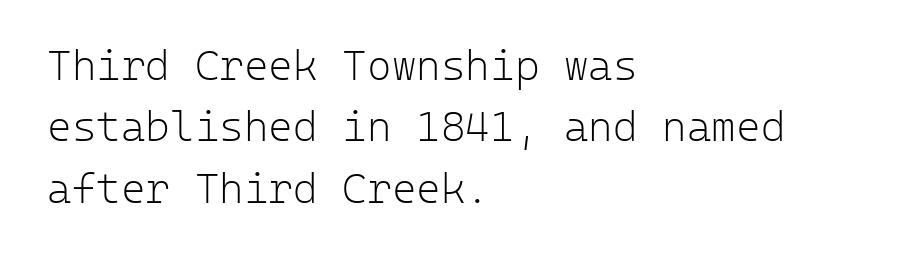
The lettering holds an erect, upright posture throughout. Honestly, the row spacing looks completely unremarkable. The glyphs are unaccompanied by any horizontal stroke below them. Each line starts at the same left margin while the right side varies. Stroke thickness stays within the range of a standard reading face or lighter. The face used here is monospaced, like something from a code editor.
